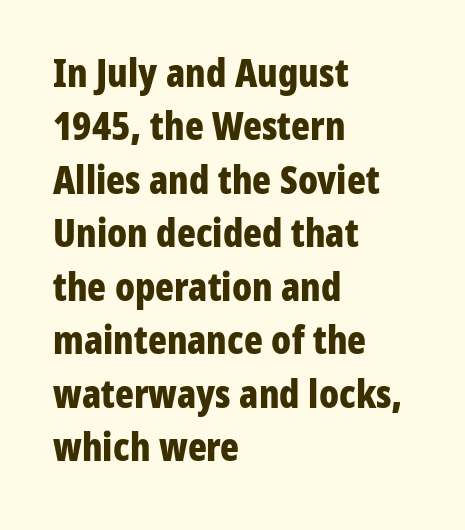
Q: Is the text bold? A: Yes.
Q: Is the text italic (slanted)? A: No, it is upright.
Q: Is the typeface a serif or a sans-serif typeface? A: Sans-serif.
Q: Is the text underlined? A: No.
Q: How is the paragraph aligned? A: Left-aligned.
Q: Is the spacing between letters normal or unusually wide? A: Normal.
Q: Is the spacing between lines tight, normal or loose? A: Normal.
Q: Width (condensed, normal, or wide)? A: Condensed.
Q: Stroke contrast? A: Low.
Q: x-height? A: Medium.
Q: Monospaced? A: No.
